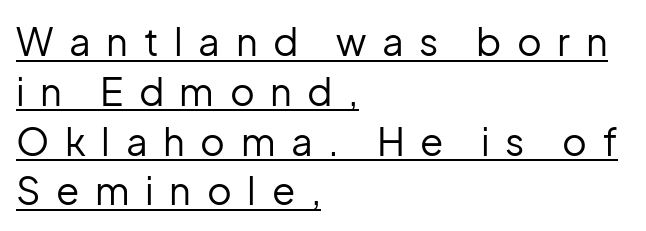
The vertical gap from one line to the next is medium. The characters are drawn with everyday or finer stroke widths. All the whitespace from short lines collects on the right. You could not count columns in this text — the font is proportionally spaced. The passage shown is typeset with a sans-serif family.
